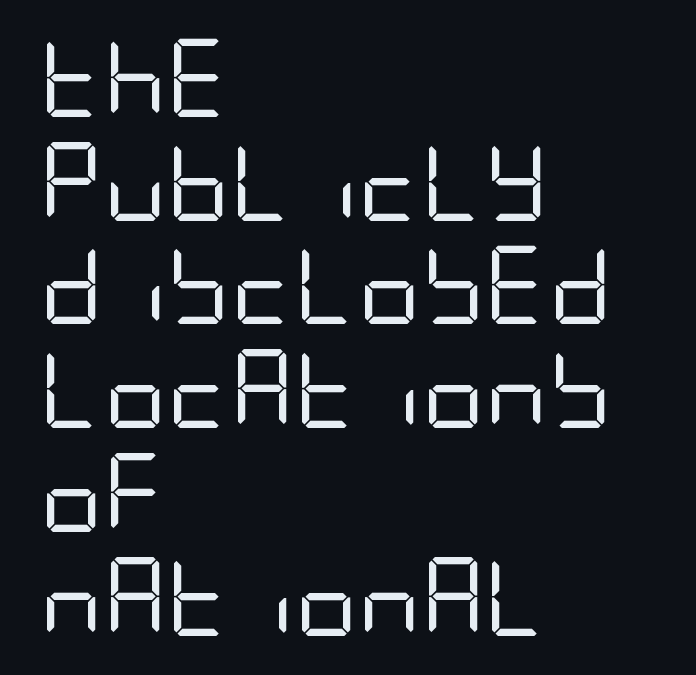
Q: Is the text bold? A: No.
Q: Is the text italic (slanted)? A: No, it is upright.
Q: Is the typeface a serif or a sans-serif typeface? A: Sans-serif.
Q: Is the text underlined? A: No.
Q: How is the paragraph aligned? A: Left-aligned.
Q: Is the spacing between letters normal or unusually wide? A: Normal.
Q: Is the spacing between lines tight, normal or loose? A: Normal.
Q: Width (condensed, normal, or wide)? A: Condensed.
Q: Stroke contrast? A: Low.
Q: x-height? A: Large.
